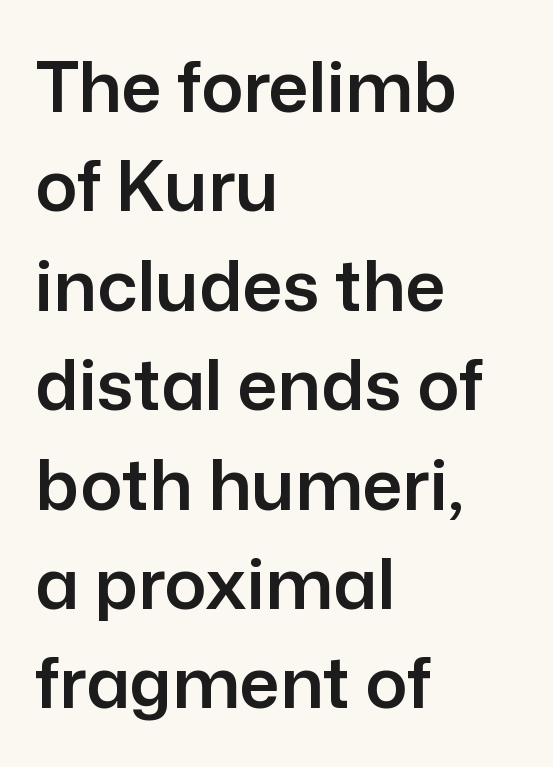
Q: Is the text italic (slanted)? A: No, it is upright.
Q: Is the typeface a serif or a sans-serif typeface? A: Sans-serif.
Q: Is the text underlined? A: No.
Q: How is the paragraph aligned? A: Left-aligned.
Q: Is the spacing between letters normal or unusually wide? A: Normal.
Q: Is the spacing between lines tight, normal or loose? A: Normal.
Q: Width (condensed, normal, or wide)? A: Normal.
Q: Stroke contrast? A: Low.
Q: x-height? A: Medium.
Q: Monospaced? A: No.
